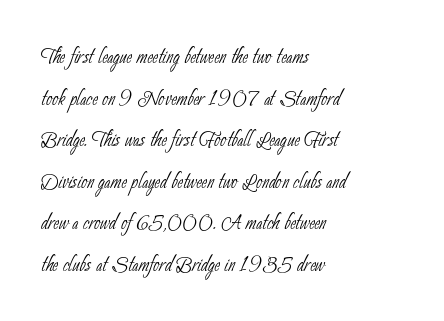
The image shows 27 px text type; set left-aligned, normal line spacing (1.54x), normal letter spacing, not underlined.
